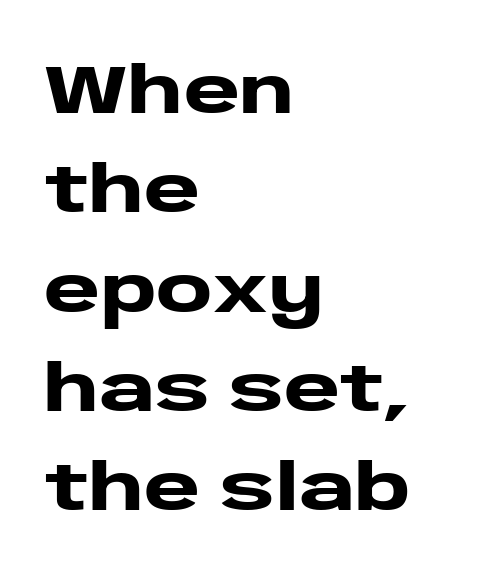
The image shows 68 px heavy, wide sans-serif type, upright; set left-aligned, normal line spacing (1.46x), normal letter spacing, not underlined; low stroke contrast and a large x-height.
